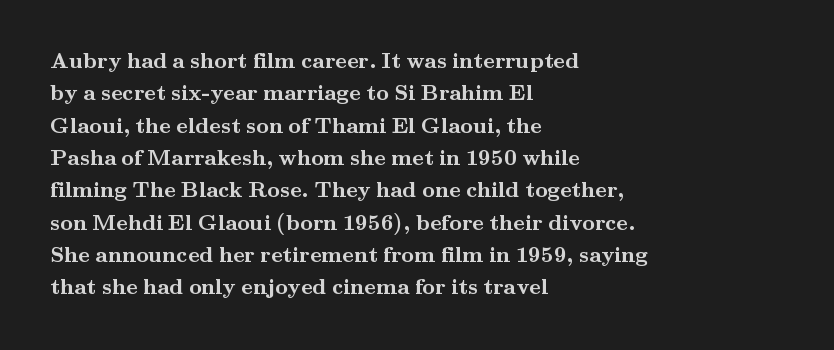
Q: Is the text bold? A: Yes.
Q: Is the text italic (slanted)? A: No, it is upright.
Q: Is the text underlined? A: No.
Q: How is the paragraph aligned? A: Left-aligned.
Q: Is the spacing between letters normal or unusually wide? A: Normal.
Q: Is the spacing between lines tight, normal or loose? A: Normal.
